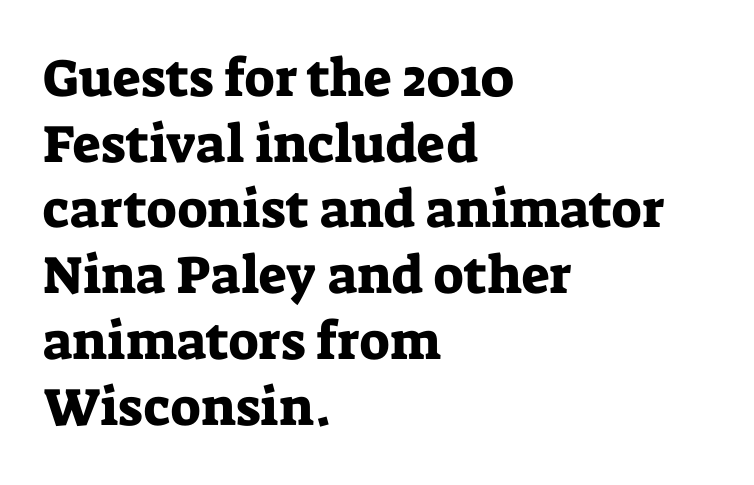
Q: Is the text italic (slanted)? A: No, it is upright.
Q: Is the typeface a serif or a sans-serif typeface? A: Serif.
Q: Is the text underlined? A: No.
Q: How is the paragraph aligned? A: Left-aligned.
Q: Is the spacing between letters normal or unusually wide? A: Normal.
Q: Width (condensed, normal, or wide)? A: Normal.
Q: Stroke contrast? A: Low.
Q: x-height? A: Medium.
Q: Monospaced? A: No.
